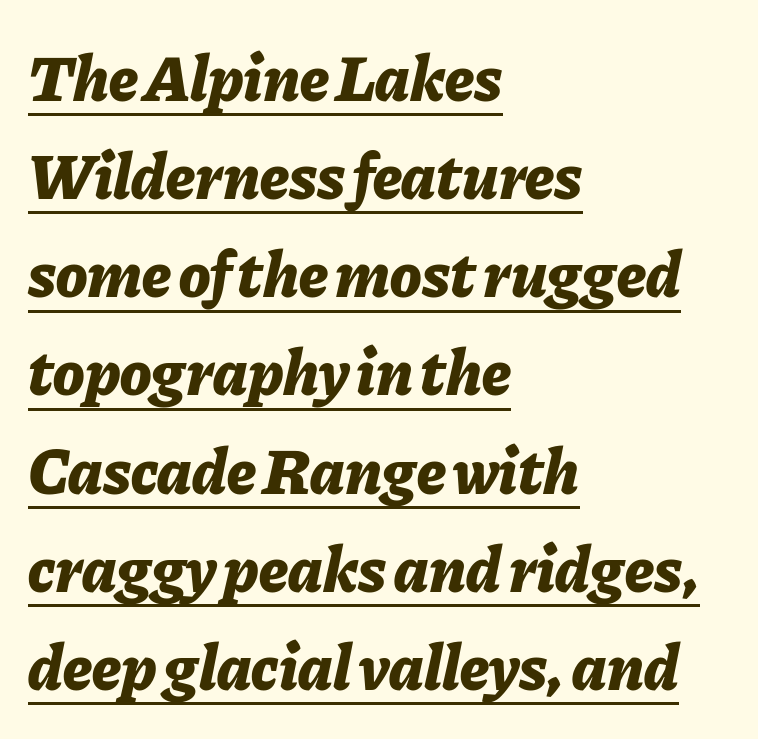
Horizontal bands of white between lines are of average thickness. Students, observe the line beneath the letters — that is underlining. Observe the lean: these are italic letterforms. The lines are quadded left.
